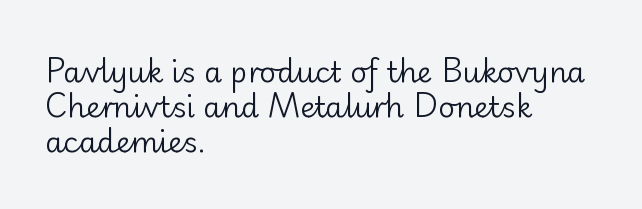
The image shows 29 px regular-weight sans-serif type, upright; set left-aligned, line spacing 1.21x, normal letter spacing, not underlined; low stroke contrast and a small x-height.
